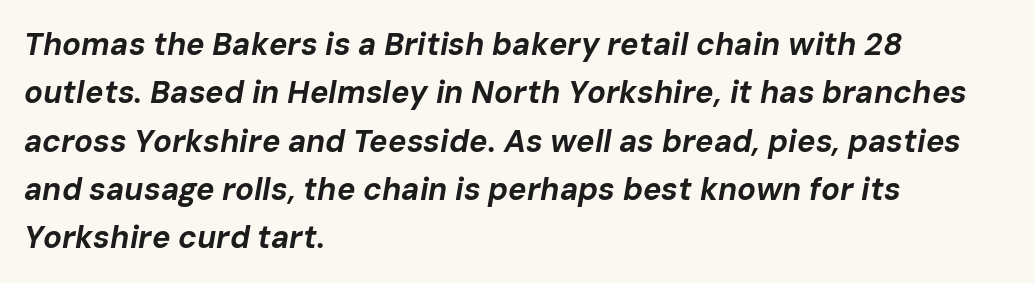
{"italic": "yes", "lean": "right", "slant_degrees": 10, "bold": "yes", "weight": "bold", "width": "normal", "stroke_contrast": "low", "x_height": "medium", "monospaced": "no", "underline": "no", "align": "left", "line_spacing": "normal", "line_spacing_ratio": 1.56, "letter_spacing": "normal", "letter_spacing_em": 0.0, "glyph_px": 31}
